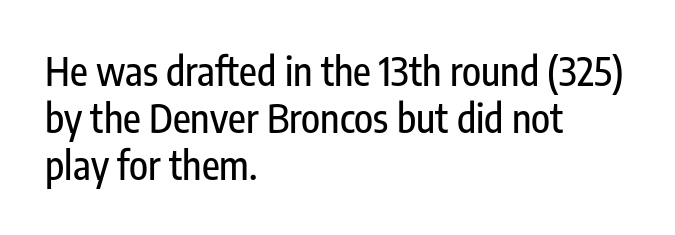
The specimen omits any rule beneath the text block's lines. Examine the stroke ends and you'll find no serifs. Line starts are locked; line ends wander. This is the regular roman posture of the typeface.
